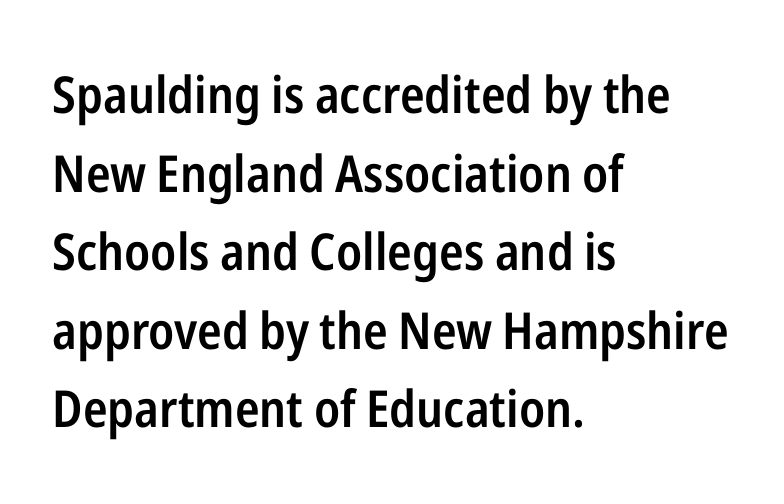
{"serif": "no", "italic": "no", "bold": "semi", "weight": "semibold", "width": "condensed", "stroke_contrast": "low", "x_height": "medium", "monospaced": "no", "underline": "no", "align": "left", "line_spacing": "normal", "line_spacing_ratio": 1.54, "letter_spacing": "normal", "letter_spacing_em": 0.0, "glyph_px": 51}
